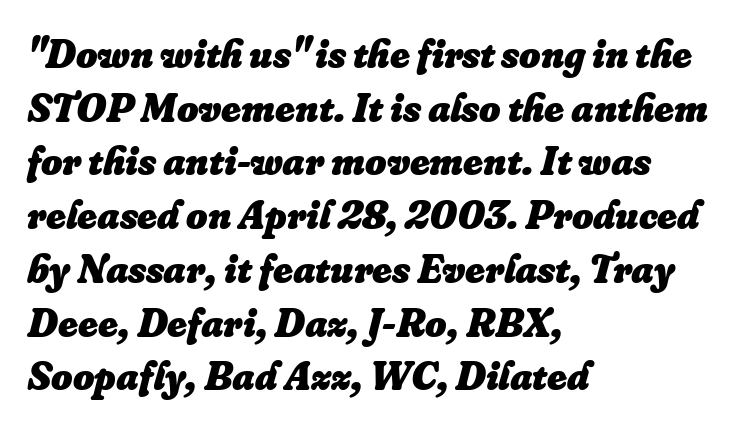
The setting favours the left margin, as ordinary paragraphs usually do. Words appear dense and cohesive because spacing is normal. The rendering uses a bold face; every stroke is thick and dark. Emphasis-style slanted type is in use. The passage shown is typed in a proportional face where columns would drift. Any mark beneath the type? The region is blank.
